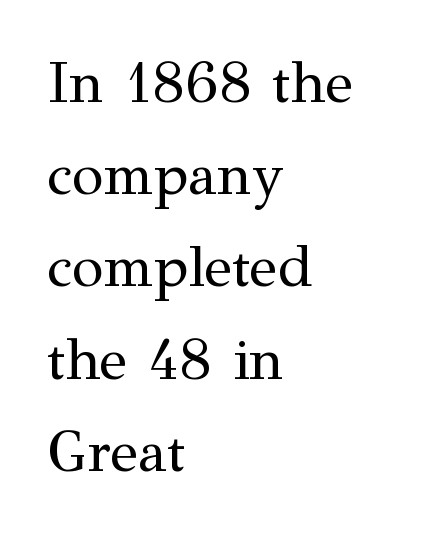
Q: Is the text bold? A: No.
Q: Is the text italic (slanted)? A: No, it is upright.
Q: Is the typeface a serif or a sans-serif typeface? A: Serif.
Q: Is the text underlined? A: No.
Q: How is the paragraph aligned? A: Left-aligned.
Q: Is the spacing between letters normal or unusually wide? A: Normal.
Q: Is the spacing between lines tight, normal or loose? A: Normal.
Q: Width (condensed, normal, or wide)? A: Normal.
Q: Stroke contrast? A: Medium.
Q: x-height? A: Medium.
Q: Monospaced? A: No.
